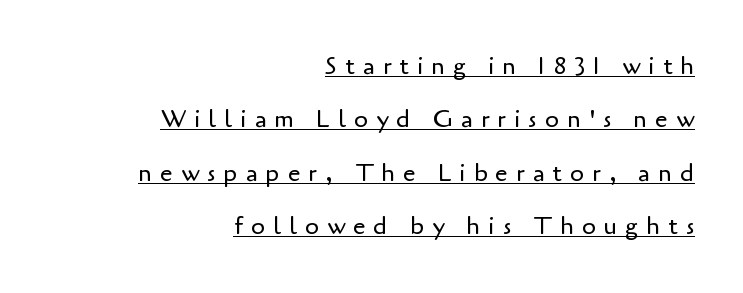
The image shows 25 px text type, upright; set right-aligned, loose line spacing (2.14x), unusually wide letter spacing (+0.32 em), underlined.
